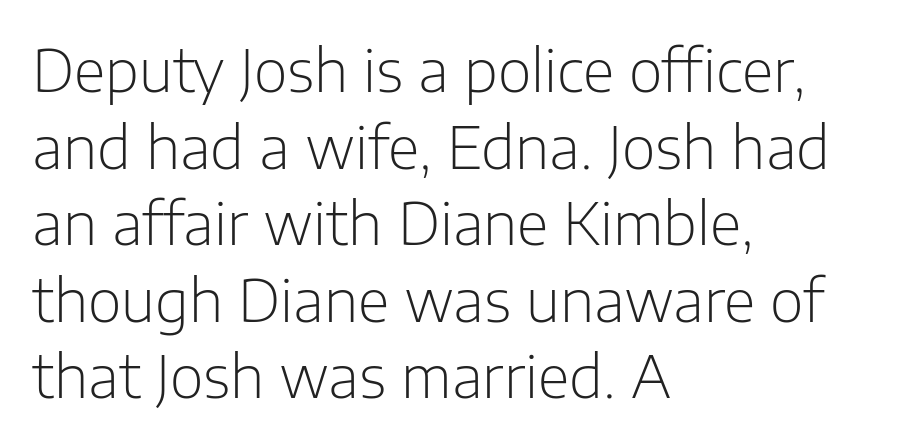
{"serif": "no", "italic": "no", "bold": "no", "weight": "light", "width": "normal", "stroke_contrast": "low", "x_height": "medium", "monospaced": "no", "underline": "no", "align": "left", "line_spacing": "normal", "line_spacing_ratio": 1.32, "letter_spacing": "normal", "letter_spacing_em": 0.0, "glyph_px": 58}
